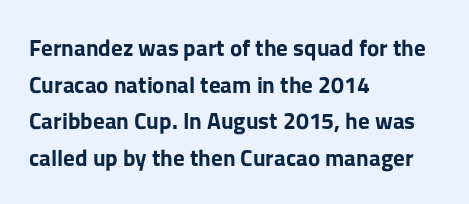
Q: Is the text bold? A: Yes.
Q: Is the text italic (slanted)? A: No, it is upright.
Q: Is the text underlined? A: No.
Q: How is the paragraph aligned? A: Left-aligned.
Q: Is the spacing between letters normal or unusually wide? A: Normal.
Q: Is the spacing between lines tight, normal or loose? A: Normal.
